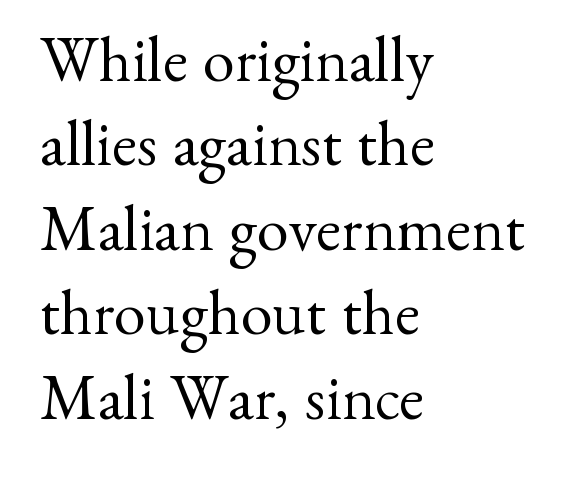
{"serif": "yes", "italic": "no", "bold": "no", "weight": "regular", "width": "normal", "stroke_contrast": "medium", "x_height": "small", "monospaced": "no", "underline": "no", "align": "left", "line_spacing": "normal", "line_spacing_ratio": 1.32, "letter_spacing": "normal", "letter_spacing_em": 0.0, "glyph_px": 64}
